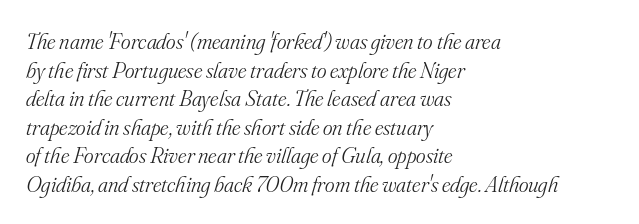
{"italic": "yes", "lean": "right", "slant_degrees": 16, "bold": "no", "underline": "no", "align": "left", "line_spacing_ratio": 1.24, "letter_spacing": "normal", "letter_spacing_em": 0.0, "glyph_px": 23}
